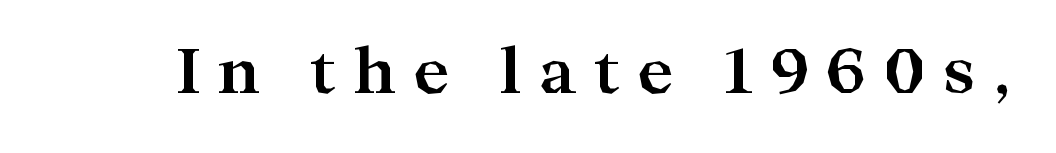
The image shows 62 px bold, wide serif type, upright; set unusually wide letter spacing (+0.27 em), not underlined; high stroke contrast and a medium x-height.
